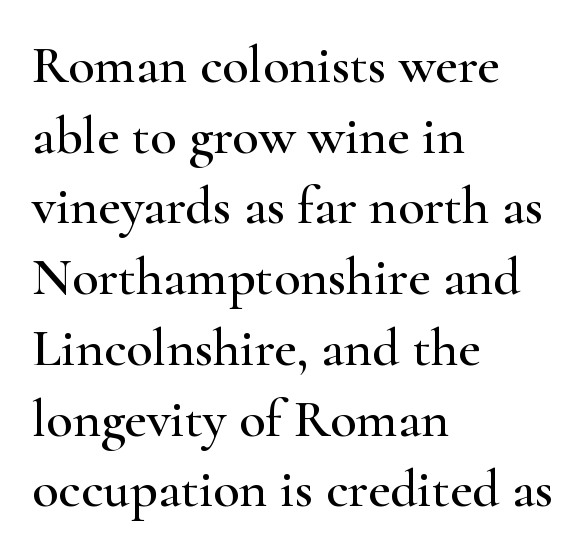
{"serif": "yes", "italic": "no", "width": "wide", "stroke_contrast": "high", "x_height": "small", "monospaced": "no", "underline": "no", "align": "left", "line_spacing": "normal", "line_spacing_ratio": 1.31, "letter_spacing": "normal", "letter_spacing_em": 0.0, "glyph_px": 54}
